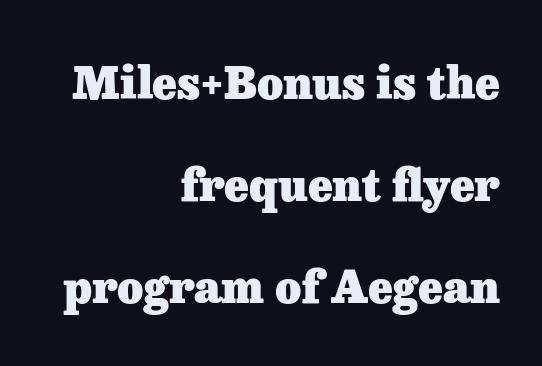
Nobody touched the tracking dial on this one. As a designer I'd log this as weight 700, bold. Posture: upright roman. The passage shown is not underscored anywhere. The passage shown is typeset with a serif family.
